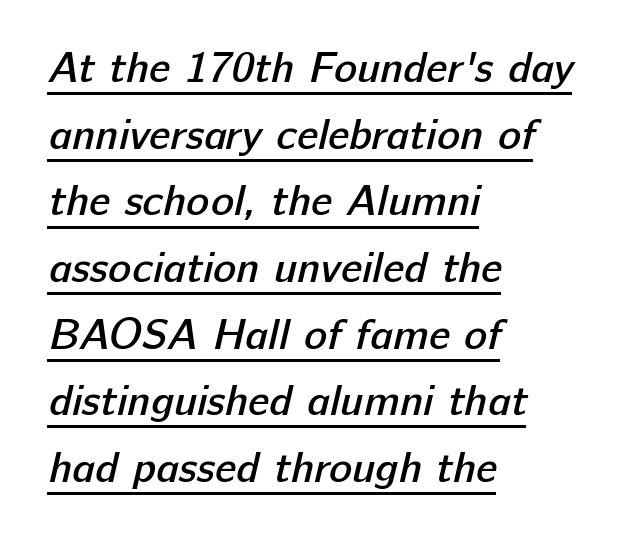
Check where the strokes stop: nothing finishes them off — pure sans. The face used here is rendered with its standard letterfit. The designer left line spacing at the default. Spacing verdict: proportional, widths tailored to each character. This rendering uses left alignment, leaving the right contour irregular.
